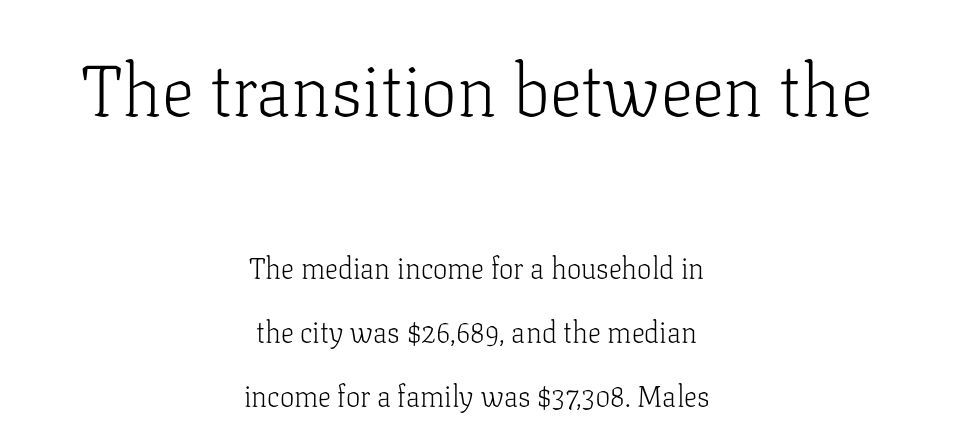
Clear beneath every line of the passage. Each letter keeps its own natural width here, so spacing adapts to shape. Style check: upright. Compared with typical body copy, the letter spacing here is the same. Airy leading.
